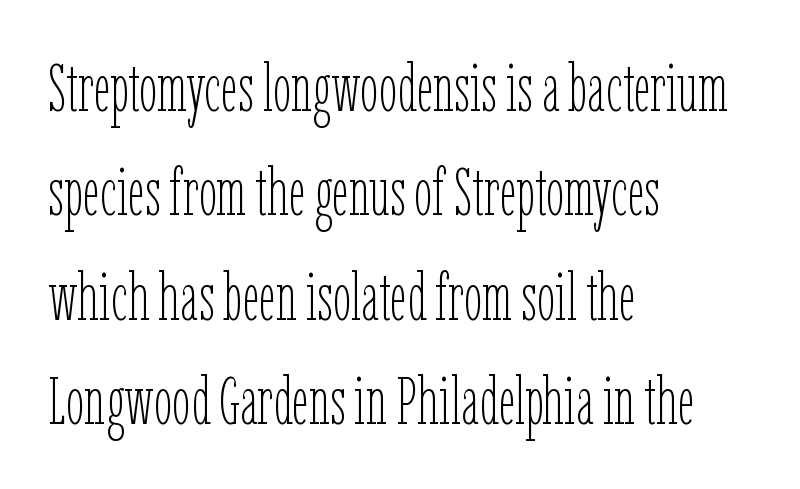
The typesetter chose a ragged-right arrangement here. Type without underlining. Every character sits straight up, as roman type does. Ink coverage per letter is moderate at most. Compared with typical paragraphs, the rows here are spaced about the same. Does extra space separate the letters? No, they use regular spacing.
